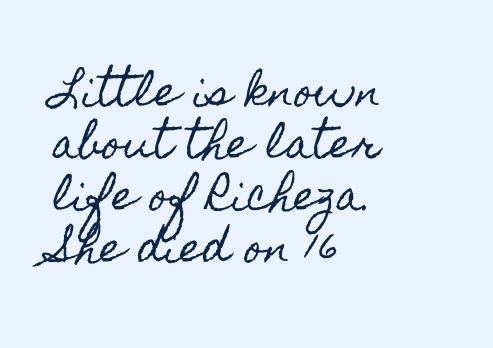
The image shows 40 px condensed type; set left-aligned, normal line spacing (1.3x), normal letter spacing, not underlined; a small x-height.
